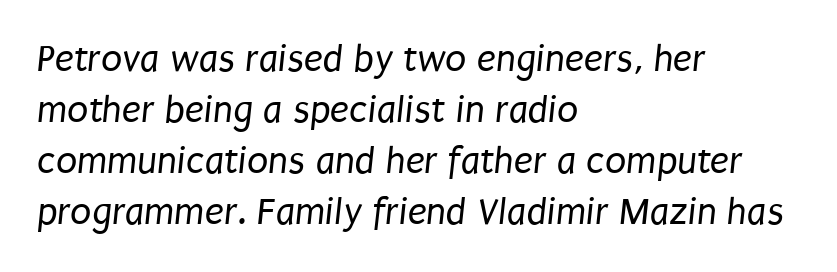
Q: Is the text bold? A: No.
Q: Is the typeface a serif or a sans-serif typeface? A: Sans-serif.
Q: Is the text underlined? A: No.
Q: How is the paragraph aligned? A: Left-aligned.
Q: Is the spacing between letters normal or unusually wide? A: Normal.
Q: Is the spacing between lines tight, normal or loose? A: Normal.
Q: Width (condensed, normal, or wide)? A: Condensed.
Q: Stroke contrast? A: Low.
Q: x-height? A: Large.
Q: Monospaced? A: No.
